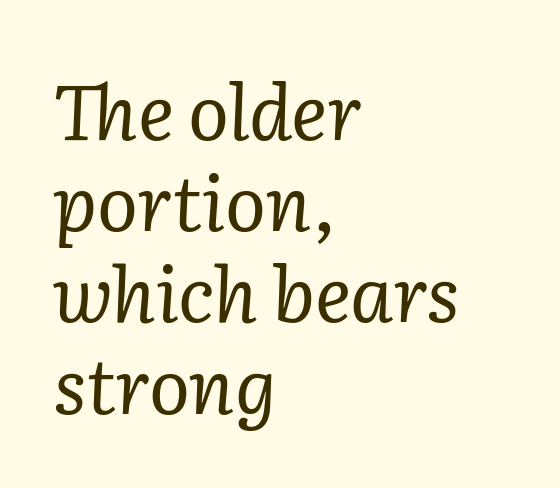
{"serif": "yes", "italic": "yes", "lean": "right", "slant_degrees": 2, "bold": "no", "weight": "regular", "width": "normal", "stroke_contrast": "low", "x_height": "medium", "monospaced": "no", "underline": "no", "align": "left", "line_spacing_ratio": 1.2, "letter_spacing": "normal", "letter_spacing_em": 0.0, "glyph_px": 76}
